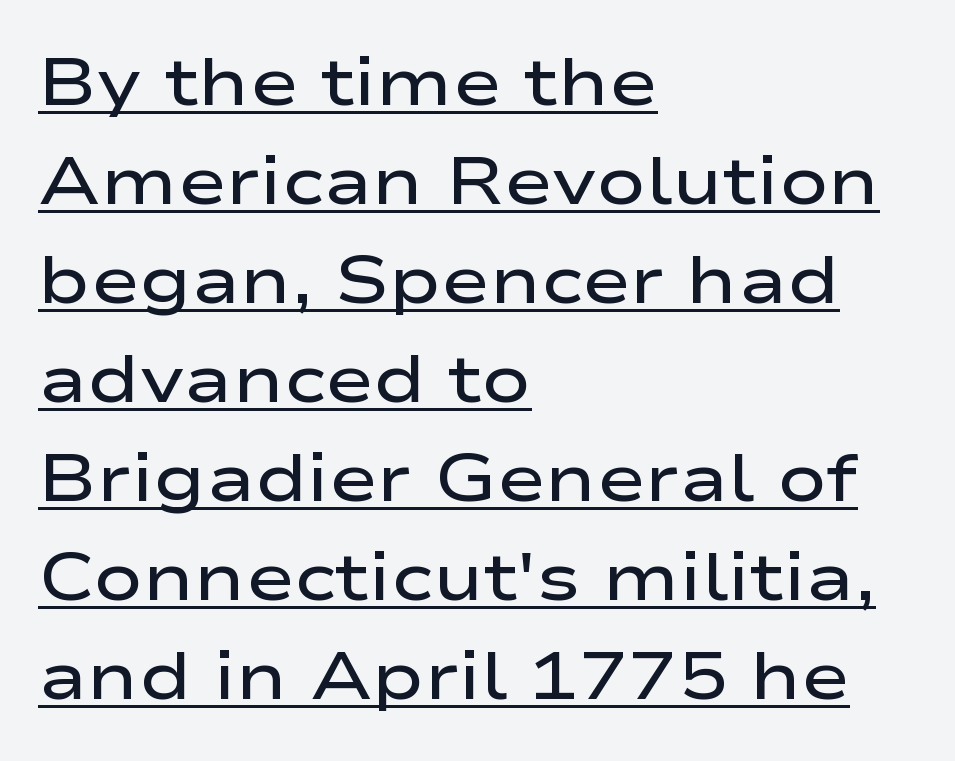
{"serif": "no", "italic": "no", "bold": "semi", "weight": "semibold", "width": "wide", "stroke_contrast": "low", "x_height": "medium", "monospaced": "no", "underline": "yes", "align": "left", "line_spacing": "normal", "line_spacing_ratio": 1.5, "letter_spacing": "normal", "letter_spacing_em": 0.0, "glyph_px": 66}
